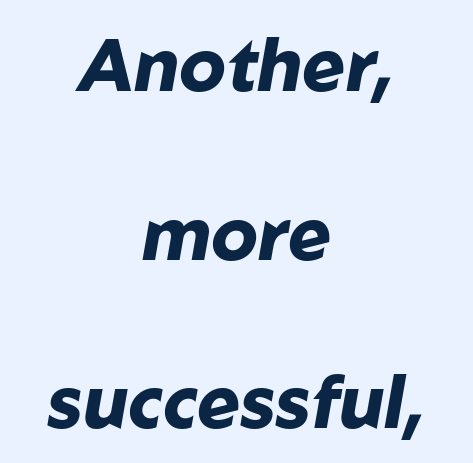
Between one letter and the next there's only the usual sliver of space. Is the type slanted? Yes — the strokes lean at a clear angle. Airy leading. The passage shown is typed in a proportional face where columns would drift. You'd pick this weight for a headline — it's a proper bold.
